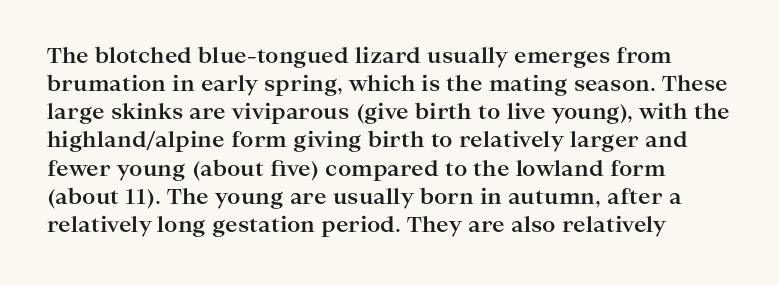
The image shows 21 px bold type, upright; set normal line spacing (1.34x), normal letter spacing, not underlined.
